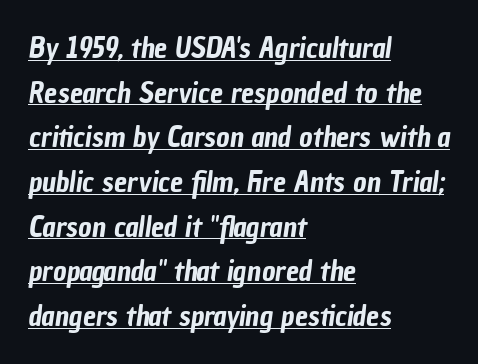
What stands out about the letter spacing? Nothing — it is the standard amount. Classification — sans serif. Glance below the letters and you will spot a drawn line. Note the varied advance widths — an 'i' is clearly narrower than an 'm'. If you drew a ruler down the left edge, every line would touch it. The line-height multiplier appears to be the usual default.
